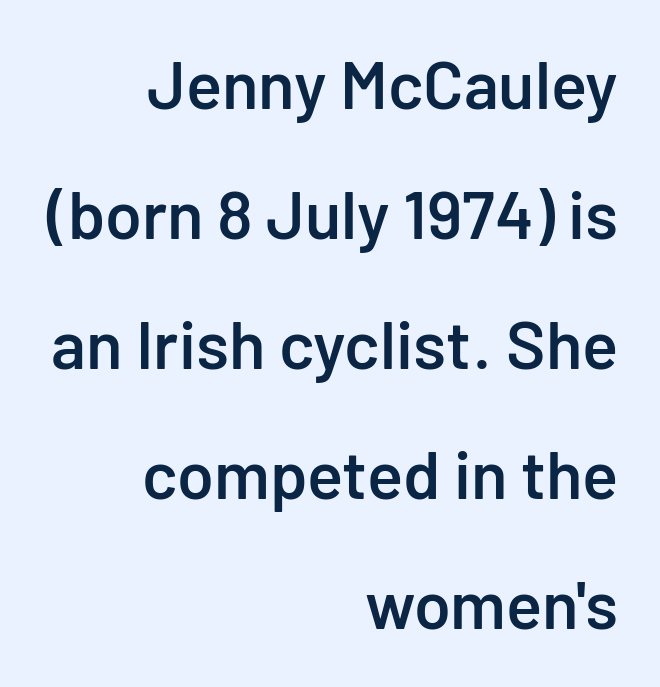
{"serif": "no", "italic": "no", "bold": "semi", "weight": "semibold", "width": "normal", "stroke_contrast": "low", "x_height": "medium", "monospaced": "no", "underline": "no", "align": "right", "line_spacing": "loose", "line_spacing_ratio": 1.94, "letter_spacing": "normal", "letter_spacing_em": 0.0, "glyph_px": 67}
